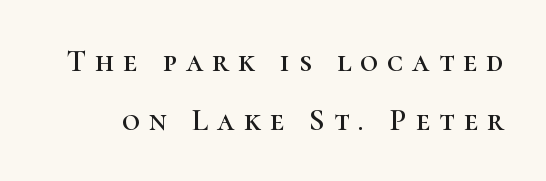
The image shows 31 px serif type, upright; set loose line spacing (1.9x), unusually wide letter spacing (+0.29 em), not underlined; high stroke contrast and a medium x-height.
